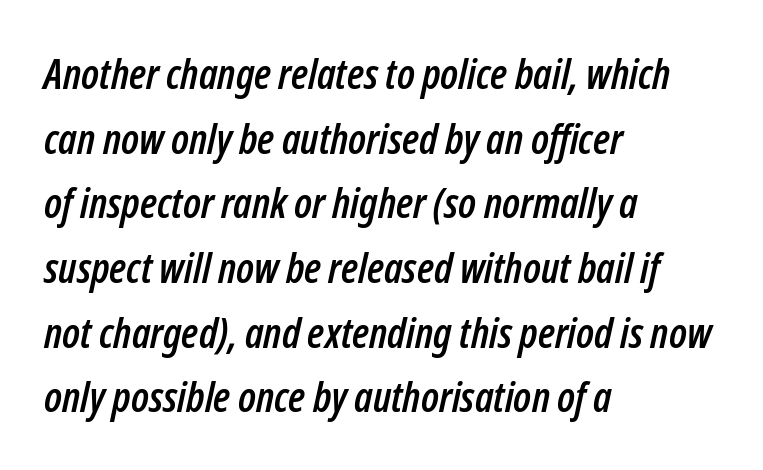
Q: Is the text italic (slanted)? A: Yes, it leans right by about 12 degrees.
Q: Is the text underlined? A: No.
Q: How is the paragraph aligned? A: Left-aligned.
Q: Is the spacing between letters normal or unusually wide? A: Normal.
Q: Is the spacing between lines tight, normal or loose? A: Normal.
Q: Width (condensed, normal, or wide)? A: Condensed.
Q: Stroke contrast? A: Low.
Q: x-height? A: Medium.
Q: Monospaced? A: No.
